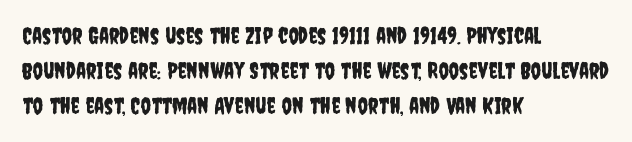
Left-aligned paragraph, ragged on the right. This sample uses an upright cut, with every glyph sitting square on the baseline. Only glyphs here, with clear space below each row. In terms of letterspacing, this is plain default setting. The line-height multiplier appears to be the usual default.
